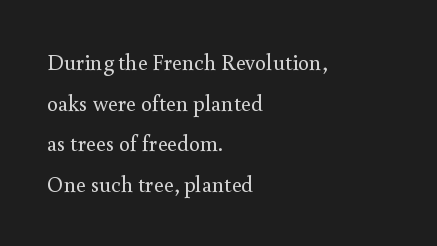
Tall strokes in this sample are plumb rather than angled. Anything drawn beneath the words? Only blank space. The line texture is even and compact thanks to regular tracking. Counters stay open thanks to moderate or lighter strokes. The typesetter chose a ragged-right arrangement here.
